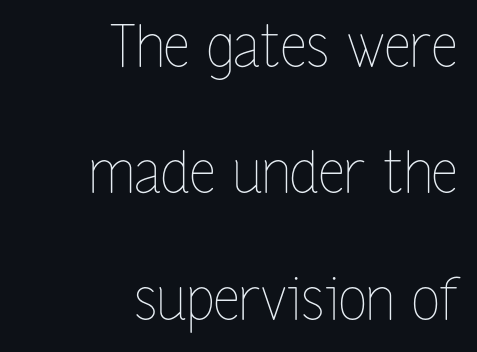
Summary of vertical rhythm: relaxed, with wide interline spacing. Clear beneath every line of the passage. The rendering uses natural spacing where letterforms have individual widths. A student would call this right alignment; a typographer would say flush right, rag left.
